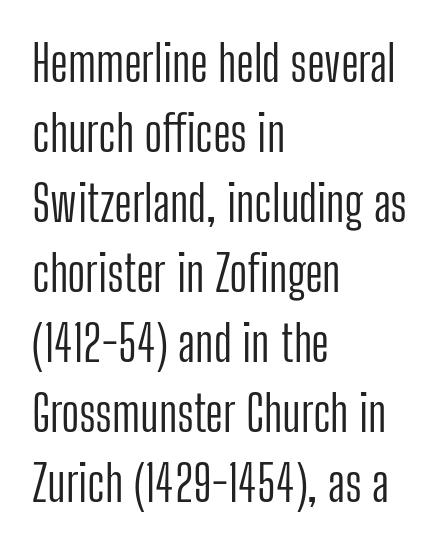
The image shows 50 px light, condensed sans-serif type, upright; set left-aligned, normal line spacing (1.4x), normal letter spacing, not underlined; low stroke contrast and a medium x-height.
